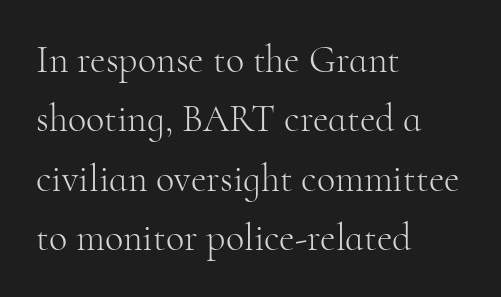
Q: Is the text bold? A: No.
Q: Is the text italic (slanted)? A: No, it is upright.
Q: Is the typeface a serif or a sans-serif typeface? A: Serif.
Q: Is the text underlined? A: No.
Q: How is the paragraph aligned? A: Left-aligned.
Q: Is the spacing between letters normal or unusually wide? A: Normal.
Q: Is the spacing between lines tight, normal or loose? A: Normal.
Q: Width (condensed, normal, or wide)? A: Normal.
Q: Stroke contrast? A: High.
Q: x-height? A: Small.
Q: Monospaced? A: No.
